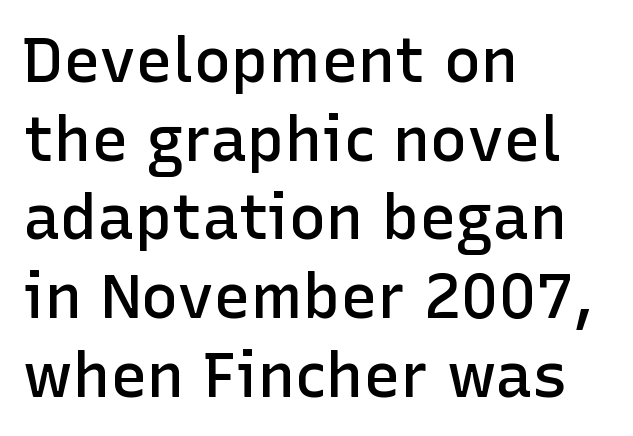
Q: Is the text bold? A: Semi-bold.
Q: Is the text italic (slanted)? A: No, it is upright.
Q: Is the typeface a serif or a sans-serif typeface? A: Sans-serif.
Q: Is the text underlined? A: No.
Q: How is the paragraph aligned? A: Left-aligned.
Q: Is the spacing between letters normal or unusually wide? A: Normal.
Q: Is the spacing between lines tight, normal or loose? A: Normal.
Q: Width (condensed, normal, or wide)? A: Normal.
Q: Stroke contrast? A: Low.
Q: x-height? A: Medium.
Q: Monospaced? A: No.
